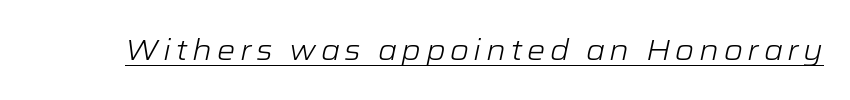
{"italic": "yes", "lean": "right", "slant_degrees": 12, "bold": "no", "weight": "light", "width": "wide", "stroke_contrast": "low", "x_height": "medium", "monospaced": "no", "underline": "yes", "glyph_px": 29}
